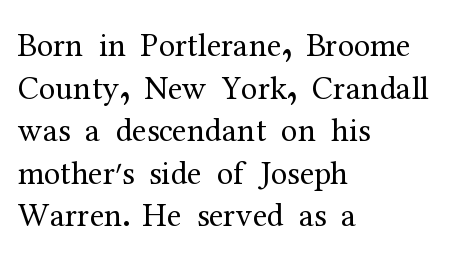
No heavy texture on the line: the type isn't bold. The compositor pushed each line to the left boundary. Does the lettering tilt? It doesn't — this is upright. Unmarked baselines from the first word to the last. There is no visible air inserted between adjacent glyphs.
